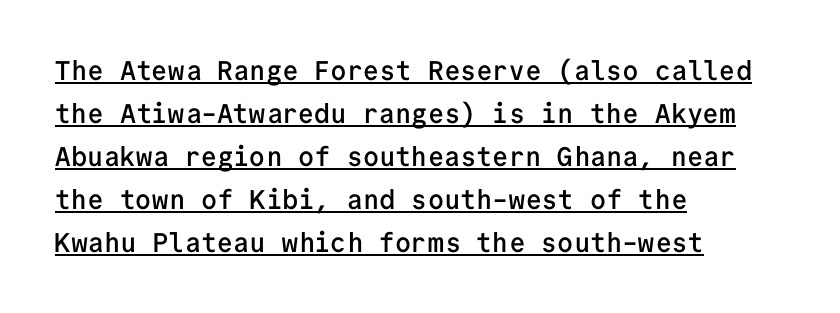
Q: Is the text bold? A: Semi-bold.
Q: Is the text italic (slanted)? A: No, it is upright.
Q: Is the text underlined? A: Yes.
Q: How is the paragraph aligned? A: Left-aligned.
Q: Is the spacing between letters normal or unusually wide? A: Normal.
Q: Is the spacing between lines tight, normal or loose? A: Normal.
